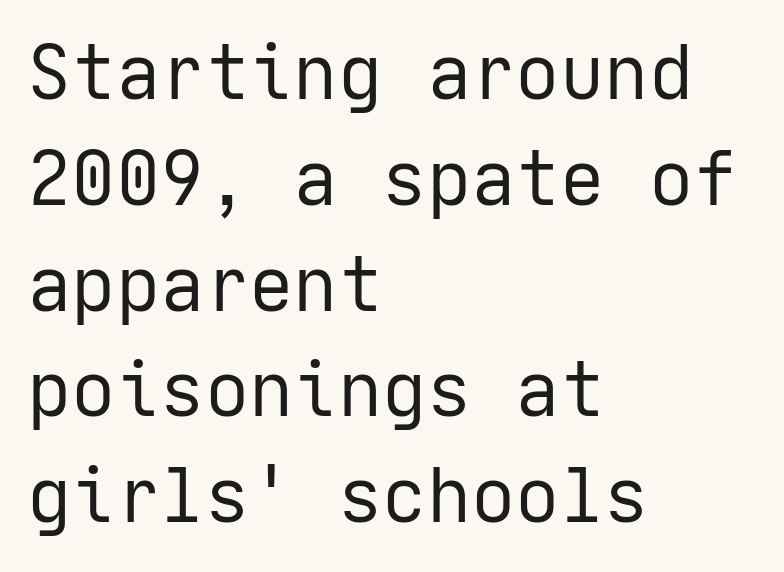
{"serif": "no", "italic": "no", "bold": "no", "weight": "regular", "width": "normal", "stroke_contrast": "low", "x_height": "medium", "underline": "no", "align": "left", "line_spacing": "normal", "line_spacing_ratio": 1.43, "letter_spacing": "normal", "letter_spacing_em": 0.0, "glyph_px": 74}
